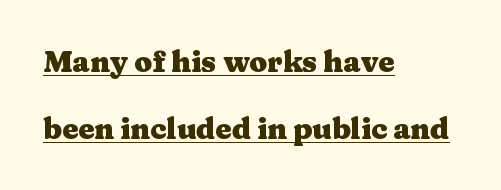
The image shows 29 px heavy, wide serif type, upright; set left-aligned, loose line spacing (2.31x), normal letter spacing, underlined; medium stroke contrast and a medium x-height.
